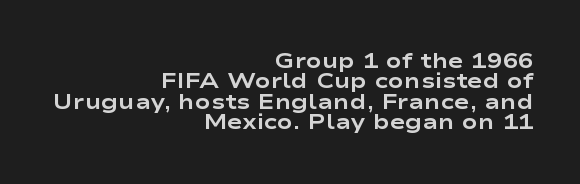
The image shows 21 px bold type, upright; set right-aligned, tight line spacing (0.97x), normal letter spacing, not underlined.
